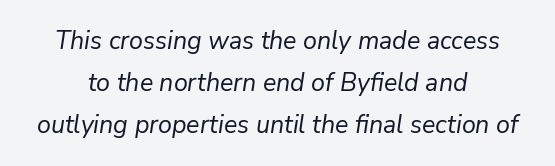
Q: Is the text bold? A: No.
Q: Is the text italic (slanted)? A: Yes, it leans right by about 9 degrees.
Q: Is the text underlined? A: No.
Q: How is the paragraph aligned? A: Centered.
Q: Is the spacing between letters normal or unusually wide? A: Normal.
Q: Is the spacing between lines tight, normal or loose? A: Normal.
